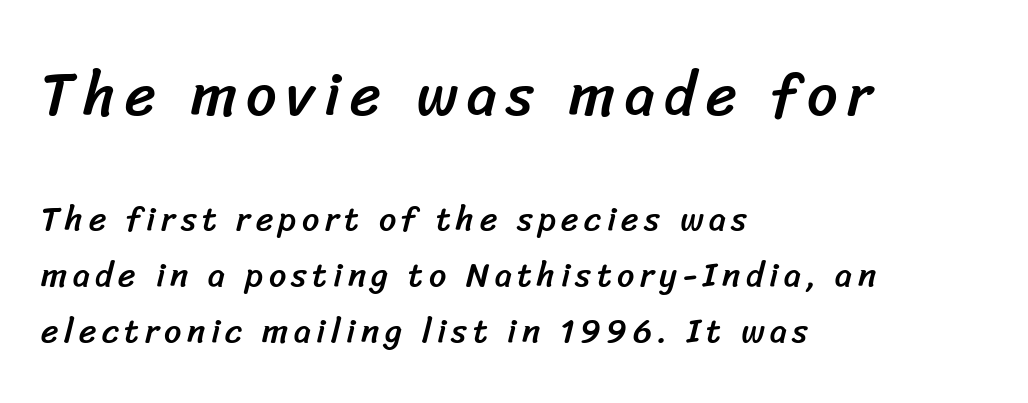
The image shows 60 px sans-serif type; set left-aligned, normal line spacing (1.65x), not underlined; the first (top) block is 1.76x larger; low stroke contrast and a medium x-height.
